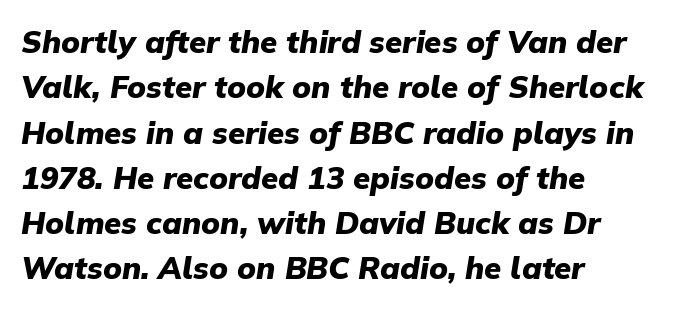
{"italic": "yes", "lean": "right", "slant_degrees": 9, "bold": "yes", "weight": "heavy", "width": "normal", "stroke_contrast": "low", "x_height": "medium", "monospaced": "no", "underline": "no", "align": "left", "line_spacing": "normal", "line_spacing_ratio": 1.46, "letter_spacing": "normal", "letter_spacing_em": 0.0, "glyph_px": 31}
